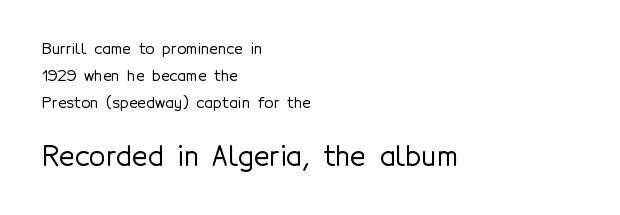
Between one letter and the next there's only the usual sliver of space. The font's upright variant was chosen for this text. Short and long lines alike share a common starting point at left. Here the second block reads like a headline and the first like body copy. The zone under the glyphs is completely vacant.
